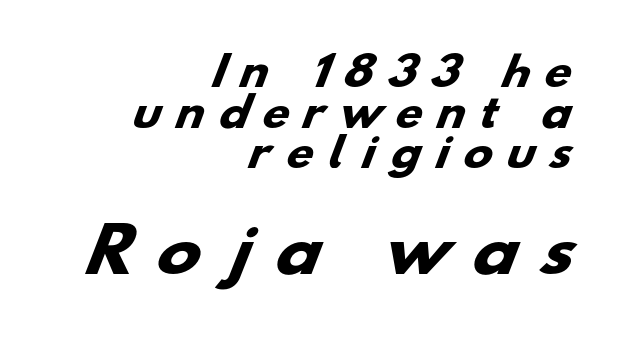
The image shows 59 px heavy, wide sans-serif type; set right-aligned, tight line spacing (1.04x), unusually wide letter spacing (+0.41 em), not underlined; the second (bottom) block is 1.51x larger; low stroke contrast and a small x-height.
